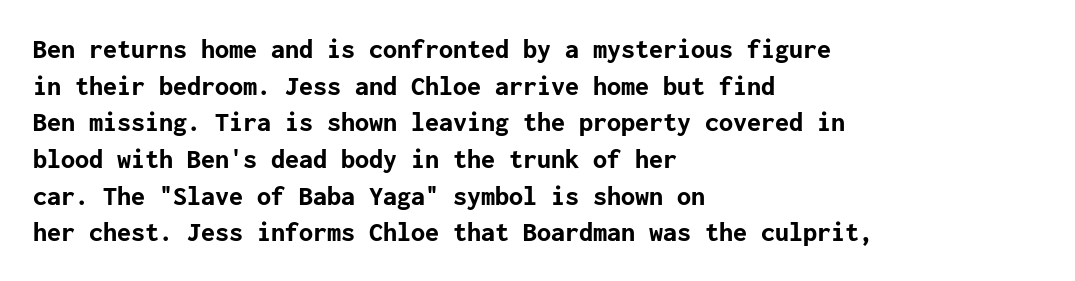
Q: Is the text bold? A: Yes.
Q: Is the text italic (slanted)? A: No, it is upright.
Q: Is the typeface a serif or a sans-serif typeface? A: Sans-serif.
Q: Is the text underlined? A: No.
Q: How is the paragraph aligned? A: Left-aligned.
Q: Is the spacing between letters normal or unusually wide? A: Normal.
Q: Is the spacing between lines tight, normal or loose? A: Normal.
Q: Width (condensed, normal, or wide)? A: Normal.
Q: Stroke contrast? A: Low.
Q: x-height? A: Medium.
